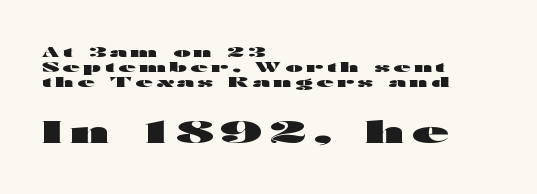
{"serif": "no", "italic": "no", "bold": "yes", "weight": "heavy", "width": "wide", "stroke_contrast": "high", "x_height": "medium", "monospaced": "no", "underline": "no", "align": "left", "line_spacing": "tight", "line_spacing_ratio": 1.07, "letter_spacing": "wide", "letter_spacing_em": 0.26, "larger_block": "second", "size_ratio": 2.14, "glyph_px": 30}
